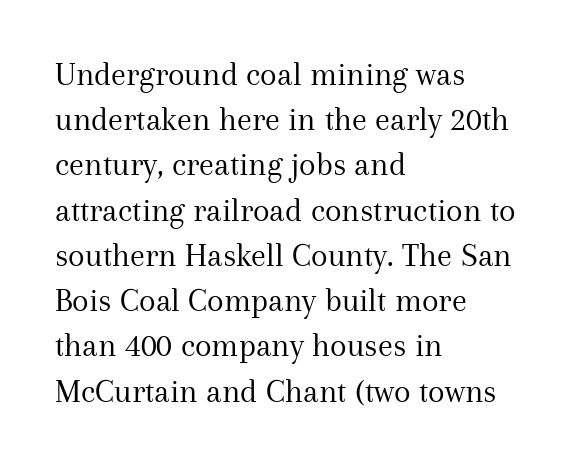
The image shows 34 px regular-weight serif type, upright; set left-aligned, normal line spacing (1.33x), normal letter spacing, not underlined; medium stroke contrast and a medium x-height.
